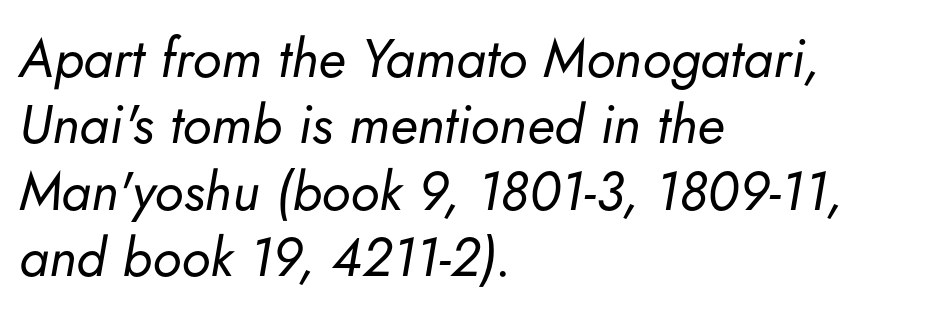
{"italic": "yes", "lean": "right", "slant_degrees": 5, "bold": "no", "weight": "regular", "width": "normal", "stroke_contrast": "low", "x_height": "small", "monospaced": "no", "underline": "no", "align": "left", "line_spacing_ratio": 1.23, "letter_spacing": "normal", "letter_spacing_em": 0.0, "glyph_px": 54}
